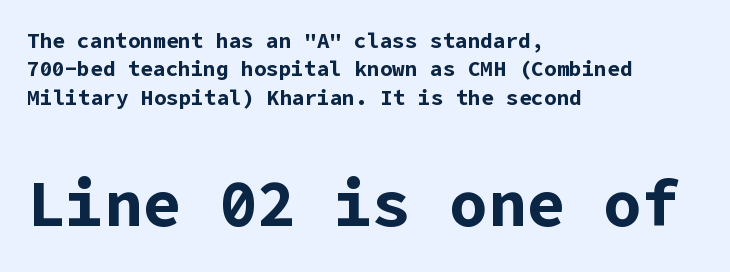
The image shows 64 px bold sans-serif type, upright; set left-aligned, normal line spacing (1.35x), normal letter spacing, not underlined; the second (bottom) block is 3.05x larger; low stroke contrast and a medium x-height.
